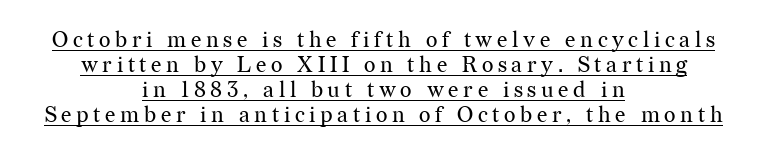
Letter spacing: wide. Whoever set this chose condensed vertical rhythm over breathing room. A rule runs beneath these lines of type. The passage is arranged like a title page — every line centered.
